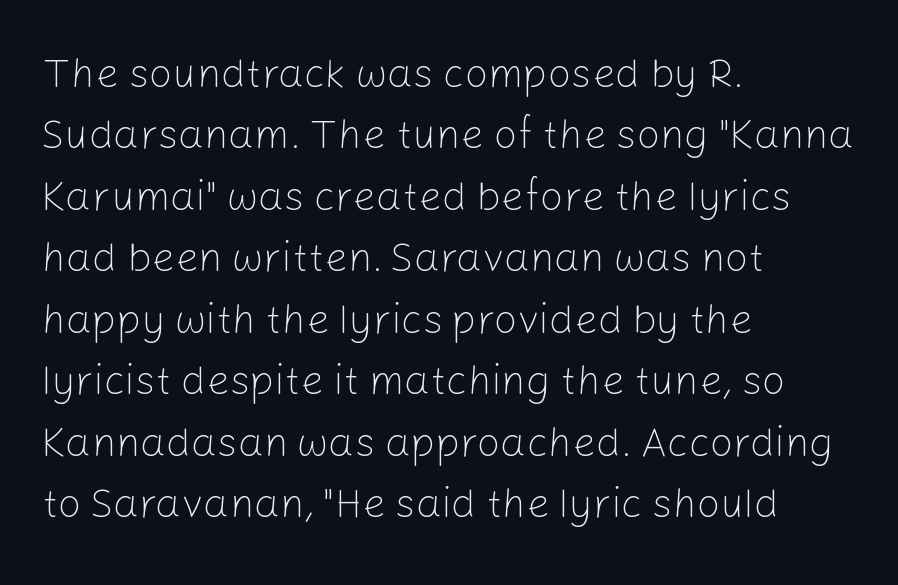
Q: Is the text bold? A: No.
Q: Is the text italic (slanted)? A: No, it is upright.
Q: Is the typeface a serif or a sans-serif typeface? A: Sans-serif.
Q: Is the text underlined? A: No.
Q: How is the paragraph aligned? A: Left-aligned.
Q: Is the spacing between letters normal or unusually wide? A: Normal.
Q: Is the spacing between lines tight, normal or loose? A: Normal.
Q: Width (condensed, normal, or wide)? A: Normal.
Q: Stroke contrast? A: Low.
Q: x-height? A: Medium.
Q: Monospaced? A: No.
